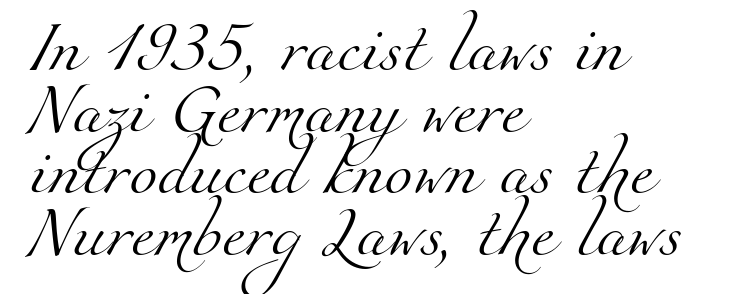
{"serif": "yes", "bold": "no", "weight": "light", "width": "normal", "stroke_contrast": "medium", "x_height": "small", "monospaced": "no", "underline": "no", "align": "left", "line_spacing_ratio": 1.21, "letter_spacing": "normal", "letter_spacing_em": 0.0, "glyph_px": 51}
